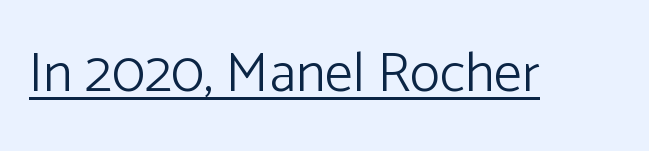
Nothing heavy about these letters — not bold at all. Grotesque or geometric, the face here clearly has no serifs. The lettering holds an erect, upright posture throughout. There is no visible air inserted between adjacent glyphs. The face used here appears with an underline applied.
